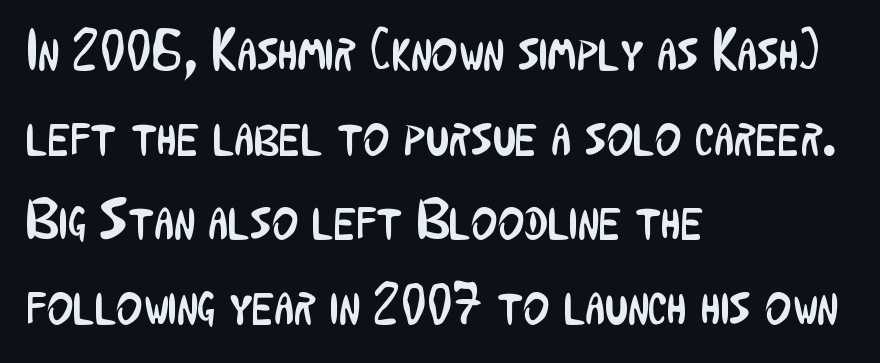
{"serif": "no", "italic": "no", "bold": "no", "weight": "regular", "width": "condensed", "stroke_contrast": "low", "x_height": "medium", "monospaced": "no", "underline": "no", "align": "left", "line_spacing": "normal", "line_spacing_ratio": 1.51, "letter_spacing": "normal", "letter_spacing_em": 0.0, "glyph_px": 56}
